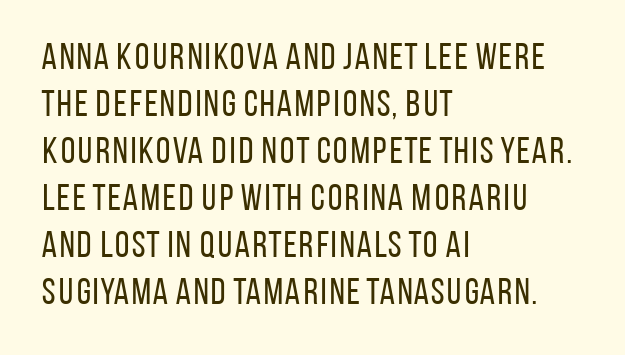
The image shows 37 px regular-weight, condensed sans-serif type, upright; set left-aligned, normal line spacing (1.27x), normal letter spacing, not underlined; low stroke contrast and a large x-height.
